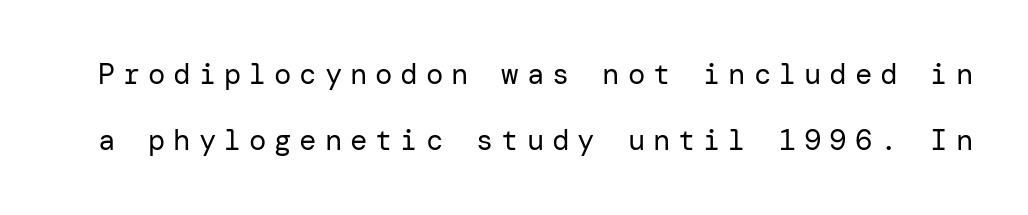
The image shows 29 px regular-weight sans-serif type, upright; set loose line spacing (2.29x), unusually wide letter spacing (+0.27 em), not underlined; low stroke contrast and a medium x-height.
